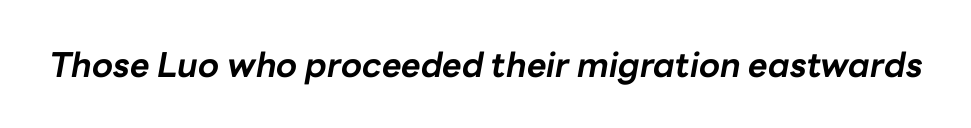
Q: Is the text bold? A: Yes.
Q: Is the text italic (slanted)? A: Yes, it leans right by about 10 degrees.
Q: Is the text underlined? A: No.
Q: Is the spacing between letters normal or unusually wide? A: Normal.
Q: Width (condensed, normal, or wide)? A: Normal.
Q: Stroke contrast? A: Low.
Q: x-height? A: Medium.
Q: Monospaced? A: No.
